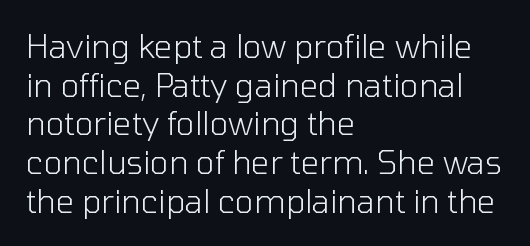
Each letter keeps its own natural width here, so spacing adapts to shape. Nobody touched the tracking dial on this one. Quick note: underline off. The lines in this sample share a left origin and differ only in where they stop. Posture: vertical. Note: no serifs on the glyphs.
